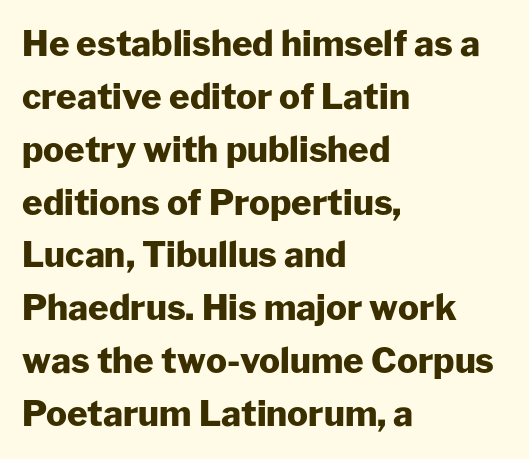
{"serif": "no", "italic": "no", "bold": "yes", "weight": "heavy", "width": "normal", "stroke_contrast": "low", "x_height": "medium", "monospaced": "no", "underline": "no", "align": "left", "line_spacing": "normal", "line_spacing_ratio": 1.51, "letter_spacing": "normal", "letter_spacing_em": 0.0, "glyph_px": 35}
